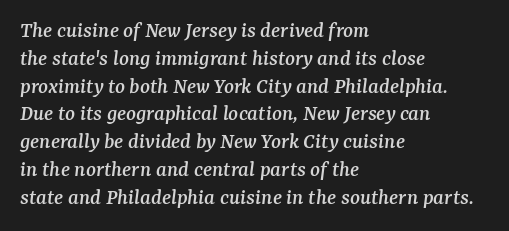
The image shows 23 px text type, italic (leaning right); set left-aligned, line spacing 1.21x, normal letter spacing, not underlined.
